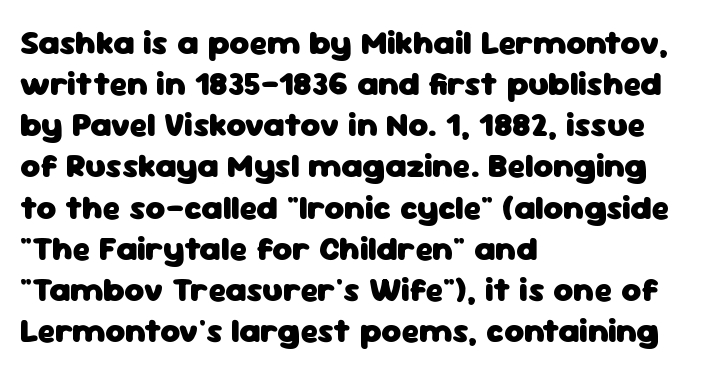
Q: Is the text bold? A: Yes.
Q: Is the text italic (slanted)? A: No, it is upright.
Q: Is the typeface a serif or a sans-serif typeface? A: Sans-serif.
Q: Is the text underlined? A: No.
Q: How is the paragraph aligned? A: Left-aligned.
Q: Is the spacing between letters normal or unusually wide? A: Normal.
Q: Width (condensed, normal, or wide)? A: Normal.
Q: Stroke contrast? A: Low.
Q: x-height? A: Medium.
Q: Monospaced? A: No.
